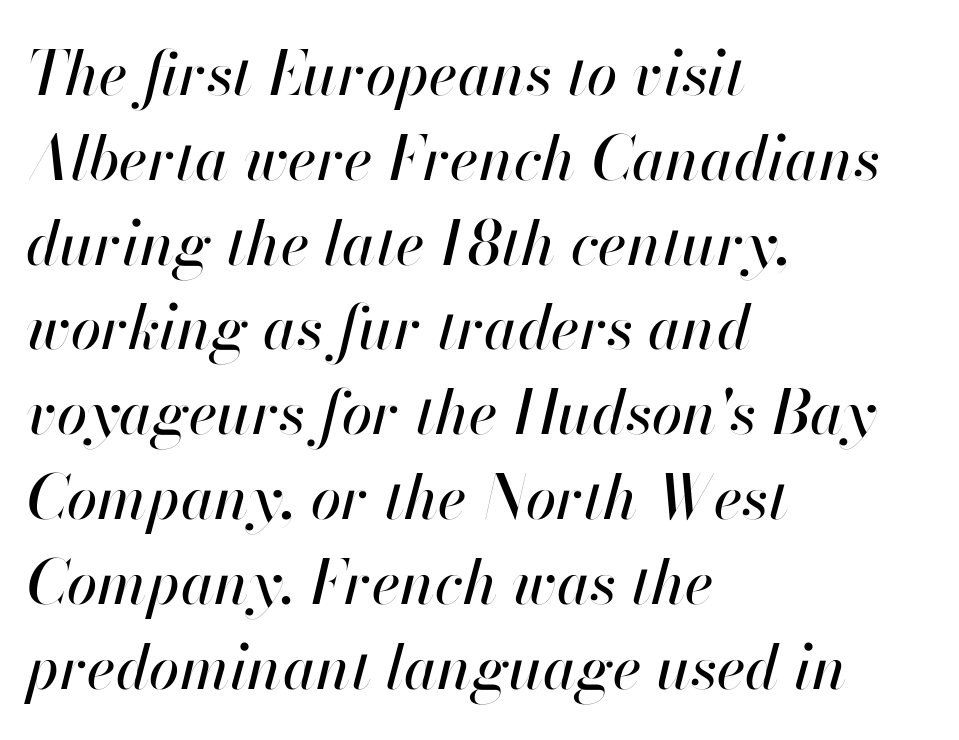
{"italic": "yes", "lean": "right", "slant_degrees": 13, "width": "normal", "stroke_contrast": "high", "x_height": "small", "monospaced": "no", "underline": "no", "align": "left", "line_spacing": "normal", "line_spacing_ratio": 1.39, "letter_spacing": "normal", "letter_spacing_em": 0.0, "glyph_px": 61}
